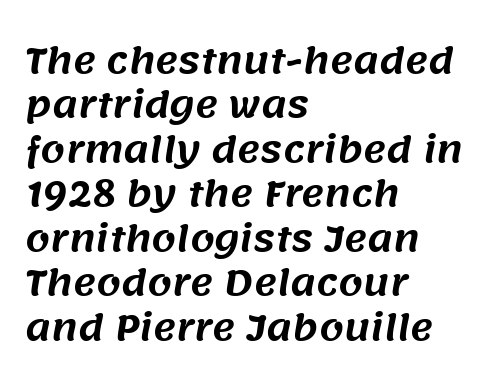
The image shows 35 px sans-serif type; set left-aligned, normal line spacing (1.27x), normal letter spacing, not underlined; medium stroke contrast and a large x-height.
